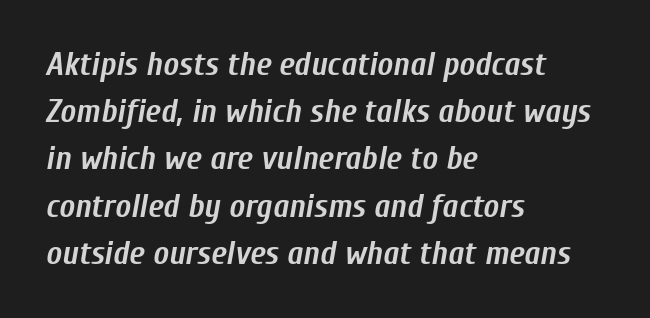
Q: Is the text bold? A: Yes.
Q: Is the text italic (slanted)? A: Yes, it leans right by about 10 degrees.
Q: Is the text underlined? A: No.
Q: How is the paragraph aligned? A: Left-aligned.
Q: Is the spacing between letters normal or unusually wide? A: Normal.
Q: Is the spacing between lines tight, normal or loose? A: Normal.
Q: Width (condensed, normal, or wide)? A: Condensed.
Q: Stroke contrast? A: Low.
Q: x-height? A: Medium.
Q: Monospaced? A: No.
